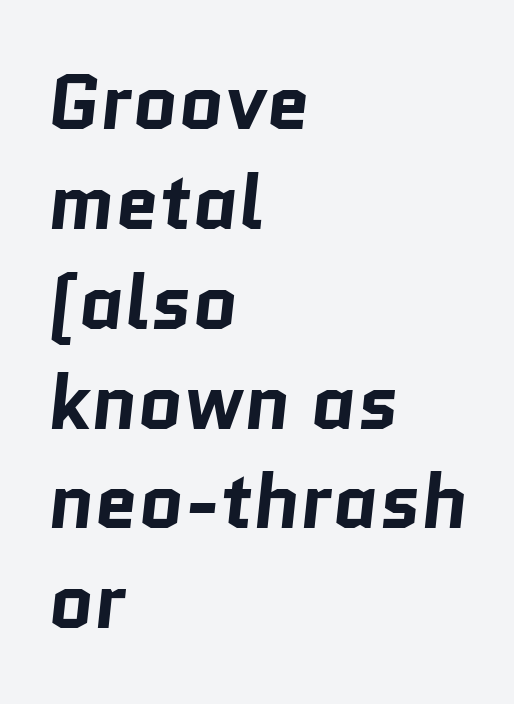
On the weight axis this lands at bold, roughly 700. No feet cap the strokes, marking this as sans-serif type. Summary of vertical rhythm: regular, with standard interline spacing. This sample has the flowing, uneven cadence of proportional lettering. The type is set solid horizontally, with unmodified tracking. Underline: absent.
